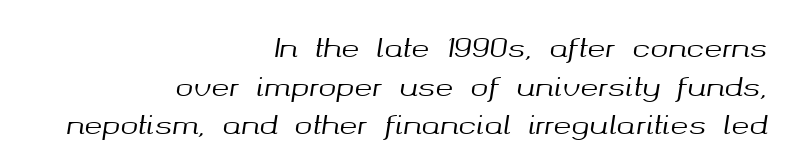
In terms of posture, this sample is oblique. Quick note: interline space is typical. The letterforms sit shoulder to shoulder at normal distance. The gap between lines stays unmarked.
